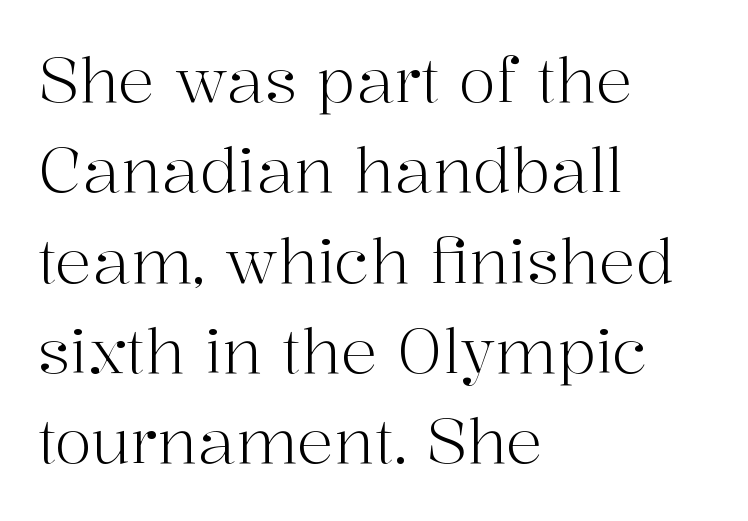
{"serif": "yes", "italic": "no", "bold": "no", "weight": "light", "width": "normal", "stroke_contrast": "high", "x_height": "medium", "monospaced": "no", "underline": "no", "align": "left", "line_spacing": "normal", "line_spacing_ratio": 1.48, "letter_spacing": "normal", "letter_spacing_em": 0.0, "glyph_px": 61}
